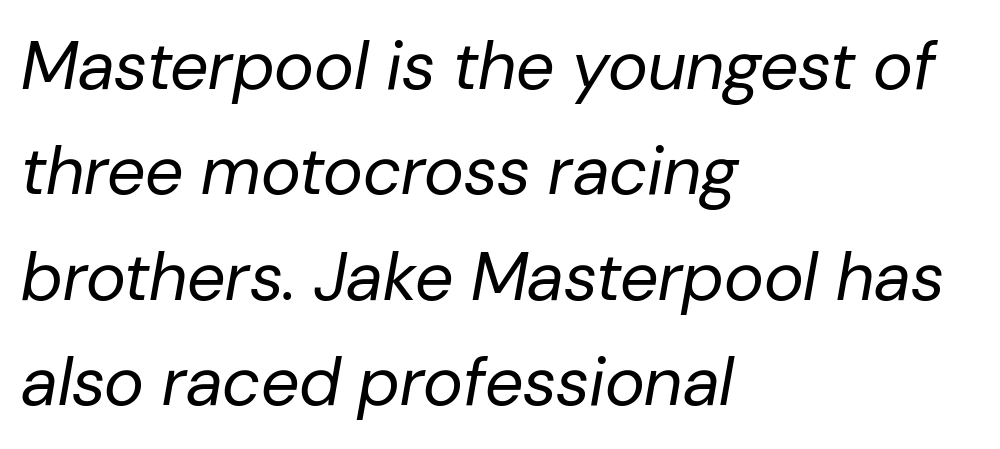
Q: Is the text bold? A: No.
Q: Is the text italic (slanted)? A: Yes, it leans right by about 10 degrees.
Q: Is the text underlined? A: No.
Q: How is the paragraph aligned? A: Left-aligned.
Q: Is the spacing between letters normal or unusually wide? A: Normal.
Q: Is the spacing between lines tight, normal or loose? A: Normal.
Q: Width (condensed, normal, or wide)? A: Normal.
Q: Stroke contrast? A: Low.
Q: x-height? A: Medium.
Q: Monospaced? A: No.
